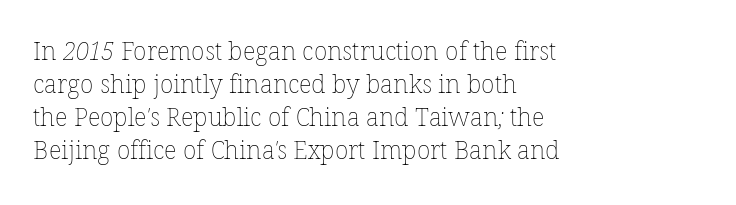
The image shows 25 px text type; set left-aligned, normal line spacing (1.32x), normal letter spacing, not underlined.
